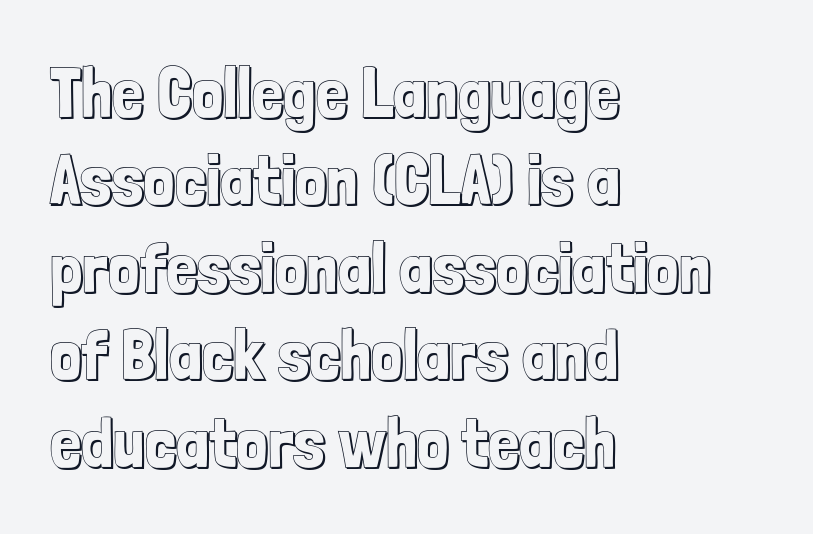
{"italic": "no", "width": "condensed", "x_height": "medium", "monospaced": "no", "underline": "no", "align": "left", "line_spacing": "normal", "line_spacing_ratio": 1.25, "letter_spacing": "normal", "letter_spacing_em": 0.0, "glyph_px": 70}
